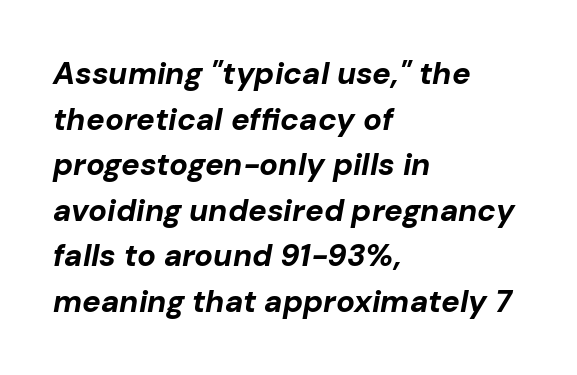
The face used here has the dense, thick strokes of a bold. These lines stack with their left ends in a neat column. This is oblique type, the kind used for emphasis or titles. Descender tails drop into unmarked territory.
